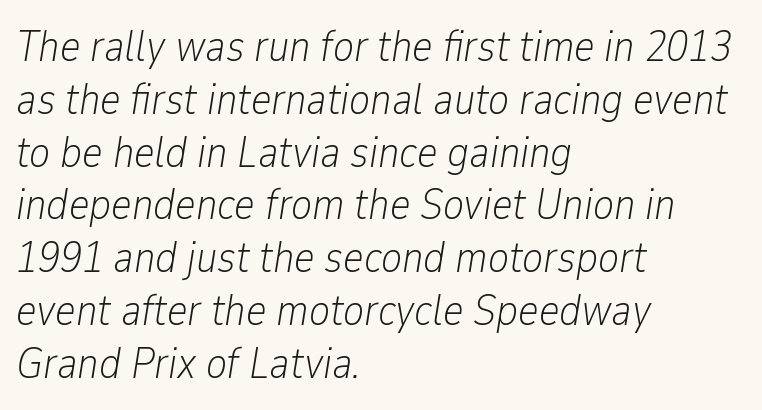
Q: Is the text bold? A: No.
Q: Is the text italic (slanted)? A: Yes, it leans right by about 9 degrees.
Q: Is the text underlined? A: No.
Q: How is the paragraph aligned? A: Left-aligned.
Q: Is the spacing between letters normal or unusually wide? A: Normal.
Q: Width (condensed, normal, or wide)? A: Condensed.
Q: Stroke contrast? A: Low.
Q: x-height? A: Medium.
Q: Monospaced? A: No.
